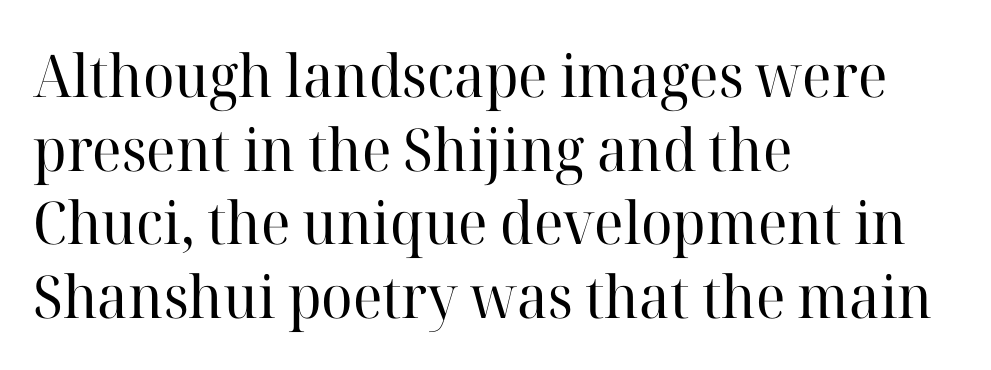
Q: Is the text bold? A: No.
Q: Is the text italic (slanted)? A: No, it is upright.
Q: Is the typeface a serif or a sans-serif typeface? A: Serif.
Q: Is the text underlined? A: No.
Q: How is the paragraph aligned? A: Left-aligned.
Q: Is the spacing between letters normal or unusually wide? A: Normal.
Q: Is the spacing between lines tight, normal or loose? A: Normal.
Q: Width (condensed, normal, or wide)? A: Normal.
Q: Stroke contrast? A: High.
Q: x-height? A: Medium.
Q: Monospaced? A: No.
